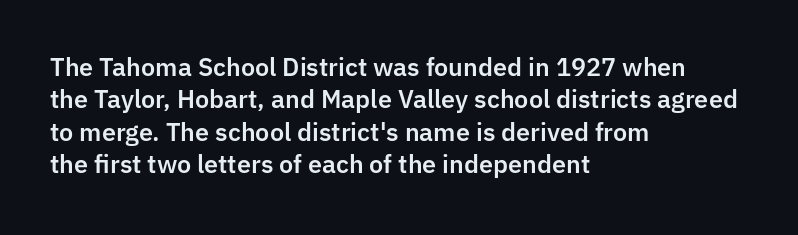
Q: Is the text italic (slanted)? A: No, it is upright.
Q: Is the text underlined? A: No.
Q: How is the paragraph aligned? A: Left-aligned.
Q: Is the spacing between letters normal or unusually wide? A: Normal.
Q: Is the spacing between lines tight, normal or loose? A: Normal.
